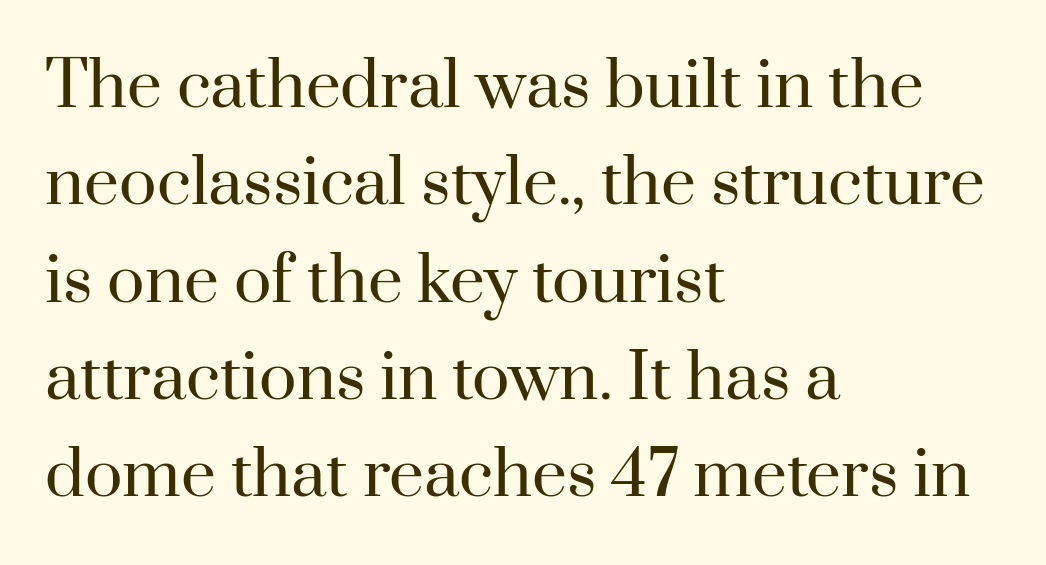
Q: Is the text bold? A: No.
Q: Is the text italic (slanted)? A: No, it is upright.
Q: Is the typeface a serif or a sans-serif typeface? A: Serif.
Q: Is the text underlined? A: No.
Q: How is the paragraph aligned? A: Left-aligned.
Q: Is the spacing between letters normal or unusually wide? A: Normal.
Q: Is the spacing between lines tight, normal or loose? A: Normal.
Q: Width (condensed, normal, or wide)? A: Normal.
Q: Stroke contrast? A: High.
Q: x-height? A: Small.
Q: Monospaced? A: No.
